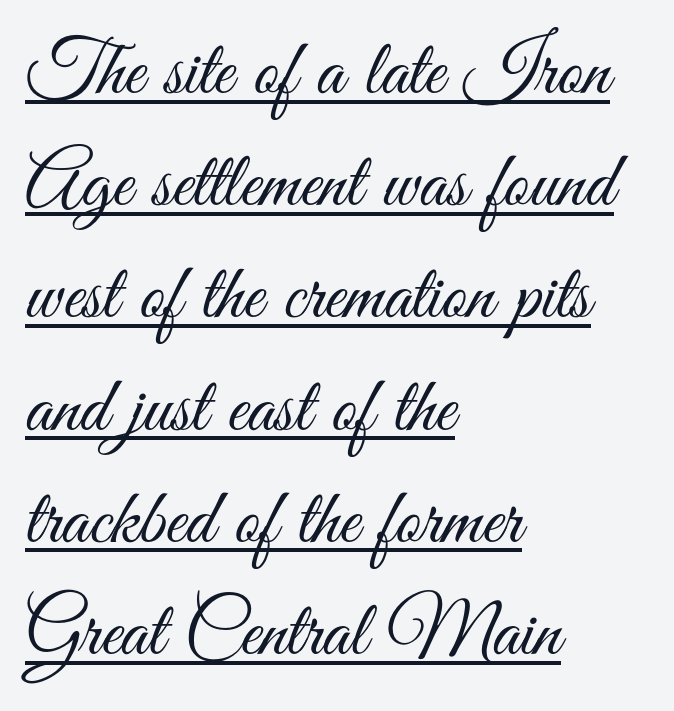
Q: Is the text bold? A: No.
Q: Is the text italic (slanted)? A: Yes.
Q: Is the typeface a serif or a sans-serif typeface? A: Sans-serif.
Q: Is the text underlined? A: Yes.
Q: How is the paragraph aligned? A: Left-aligned.
Q: Is the spacing between letters normal or unusually wide? A: Normal.
Q: Is the spacing between lines tight, normal or loose? A: Normal.
Q: Width (condensed, normal, or wide)? A: Condensed.
Q: Stroke contrast? A: Medium.
Q: x-height? A: Small.
Q: Monospaced? A: No.
